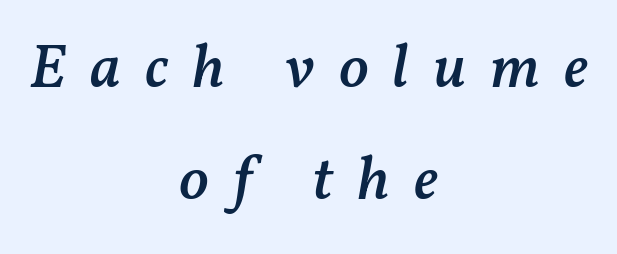
{"italic": "yes", "lean": "right", "slant_degrees": 11, "bold": "semi", "weight": "semibold", "width": "normal", "stroke_contrast": "medium", "x_height": "medium", "monospaced": "no", "underline": "no", "align": "center", "line_spacing_ratio": 1.8, "letter_spacing": "wide", "letter_spacing_em": 0.39, "glyph_px": 62}
